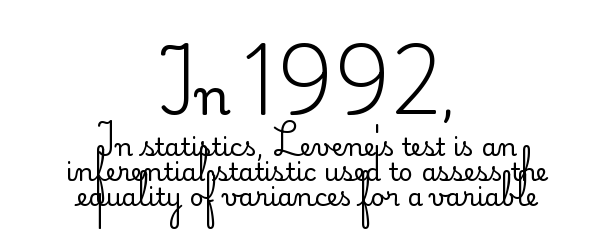
Q: Is the text bold? A: No.
Q: Is the text italic (slanted)? A: No, it is upright.
Q: Is the typeface a serif or a sans-serif typeface? A: Sans-serif.
Q: Is the text underlined? A: No.
Q: How is the paragraph aligned? A: Centered.
Q: Is the spacing between letters normal or unusually wide? A: Normal.
Q: Is the spacing between lines tight, normal or loose? A: Tight.
Q: Which block of text is set in a larger size, the first (top) or the second (bottom)? A: The first (top) one.
Q: Width (condensed, normal, or wide)? A: Normal.
Q: Stroke contrast? A: Low.
Q: x-height? A: Small.
Q: Monospaced? A: No.
